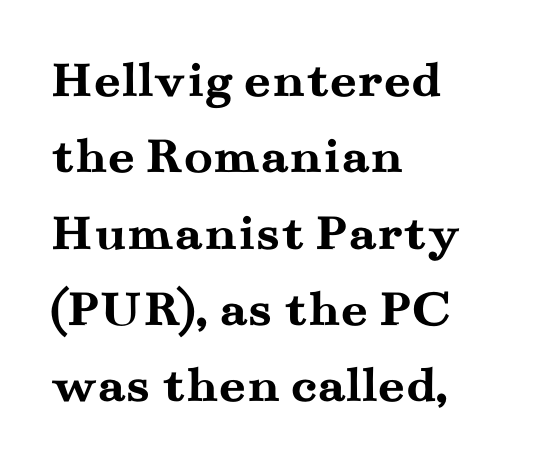
{"serif": "yes", "italic": "no", "bold": "yes", "weight": "semibold", "width": "wide", "stroke_contrast": "medium", "x_height": "small", "monospaced": "no", "underline": "no", "align": "left", "line_spacing": "normal", "line_spacing_ratio": 1.44, "letter_spacing": "normal", "letter_spacing_em": 0.0, "glyph_px": 53}
